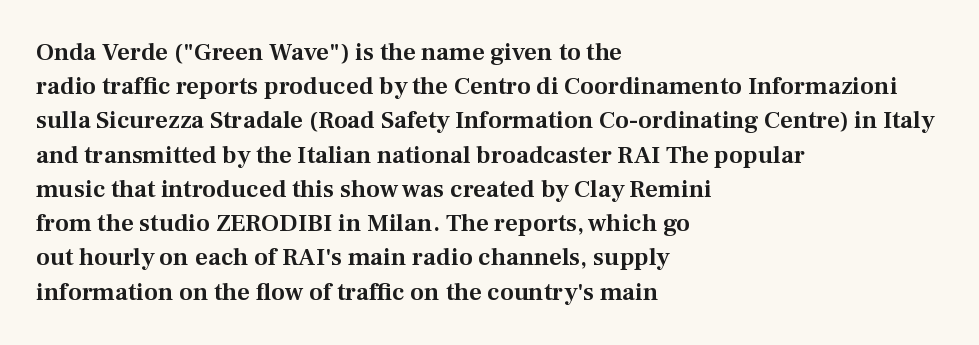
Q: Is the text italic (slanted)? A: No, it is upright.
Q: Is the text underlined? A: No.
Q: How is the paragraph aligned? A: Left-aligned.
Q: Is the spacing between letters normal or unusually wide? A: Normal.
Q: Is the spacing between lines tight, normal or loose? A: Normal.
